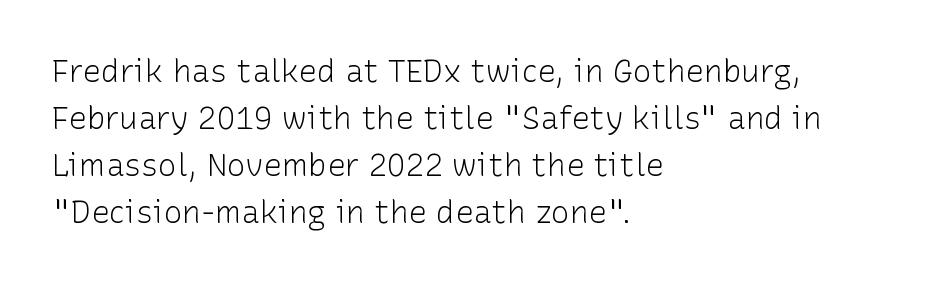
The image shows 31 px light sans-serif type, upright; set left-aligned, normal line spacing (1.52x), normal letter spacing, not underlined; low stroke contrast and a medium x-height.
